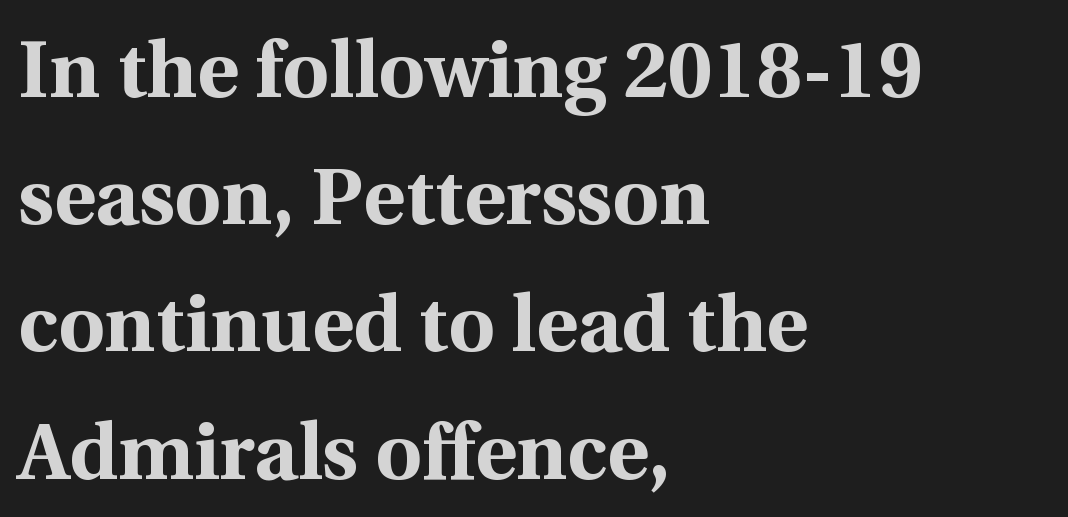
{"serif": "yes", "italic": "no", "bold": "yes", "weight": "bold", "width": "normal", "x_height": "medium", "monospaced": "no", "underline": "no", "align": "left", "line_spacing": "normal", "line_spacing_ratio": 1.59, "letter_spacing": "normal", "letter_spacing_em": 0.0, "glyph_px": 80}
